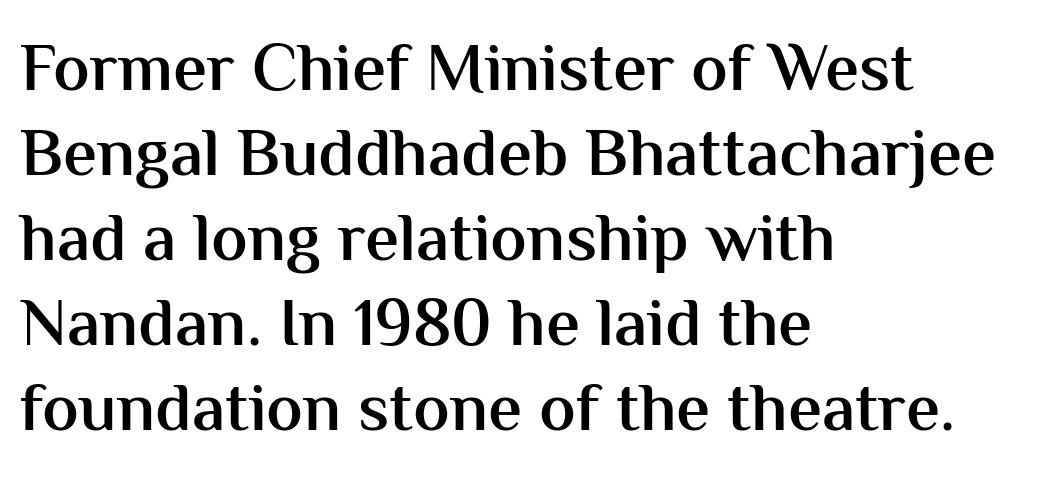
The image shows 68 px semibold sans-serif type, upright; set left-aligned, normal line spacing (1.25x), normal letter spacing, not underlined; medium stroke contrast and a medium x-height.
